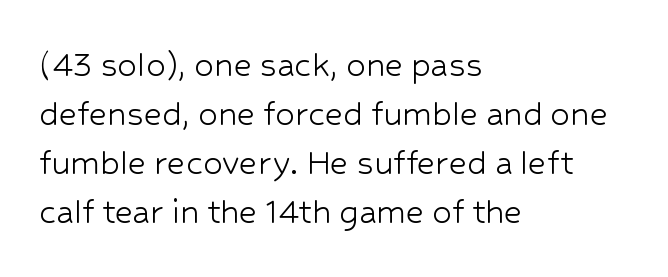
{"serif": "no", "italic": "no", "bold": "no", "weight": "light", "width": "normal", "stroke_contrast": "low", "x_height": "medium", "monospaced": "no", "underline": "no", "align": "left", "line_spacing": "normal", "line_spacing_ratio": 1.26, "letter_spacing": "normal", "letter_spacing_em": 0.0, "glyph_px": 39}
